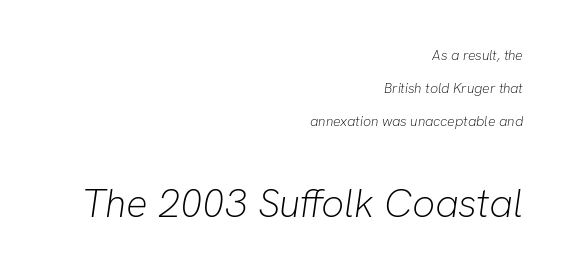
Q: Is the text bold? A: No.
Q: Is the text italic (slanted)? A: Yes, it leans right by about 8 degrees.
Q: Is the text underlined? A: No.
Q: How is the paragraph aligned? A: Right-aligned.
Q: Is the spacing between letters normal or unusually wide? A: Normal.
Q: Is the spacing between lines tight, normal or loose? A: Loose.
Q: Which block of text is set in a larger size, the first (top) or the second (bottom)? A: The second (bottom) one.
Q: Width (condensed, normal, or wide)? A: Normal.
Q: Stroke contrast? A: Low.
Q: x-height? A: Medium.
Q: Monospaced? A: No.
